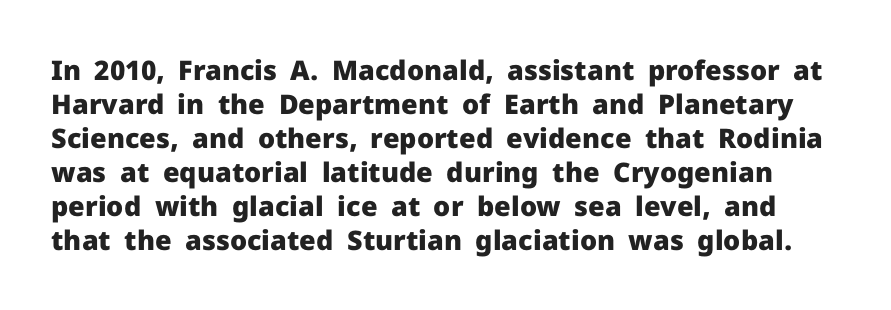
The image shows 27 px bold type, upright; set normal line spacing (1.26x), normal letter spacing, not underlined.
